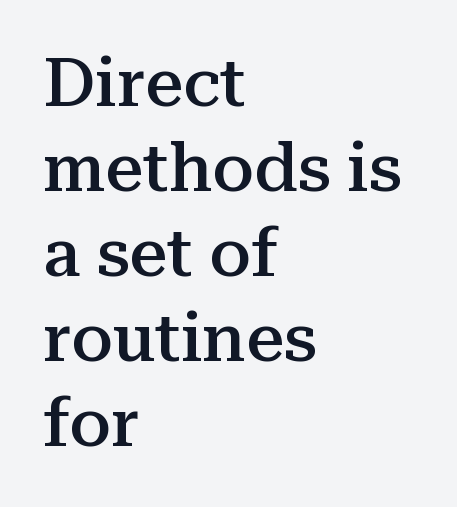
Every character sits straight up, as roman type does. Reading down the block, your eye returns to a fixed left position each line. Each new line begins a customary step beneath the previous one. Glyph-to-glyph distance matches everyday printed text. Stroke thickness is moderately raised; the sample reads as semibold.
